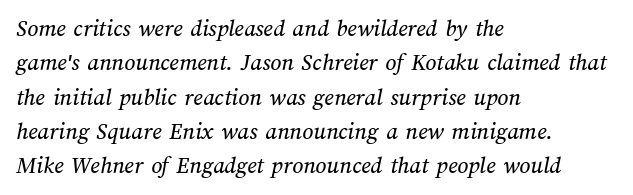
{"underline": "no", "align": "left", "line_spacing": "normal", "line_spacing_ratio": 1.43, "letter_spacing": "normal", "letter_spacing_em": 0.0, "glyph_px": 24}
